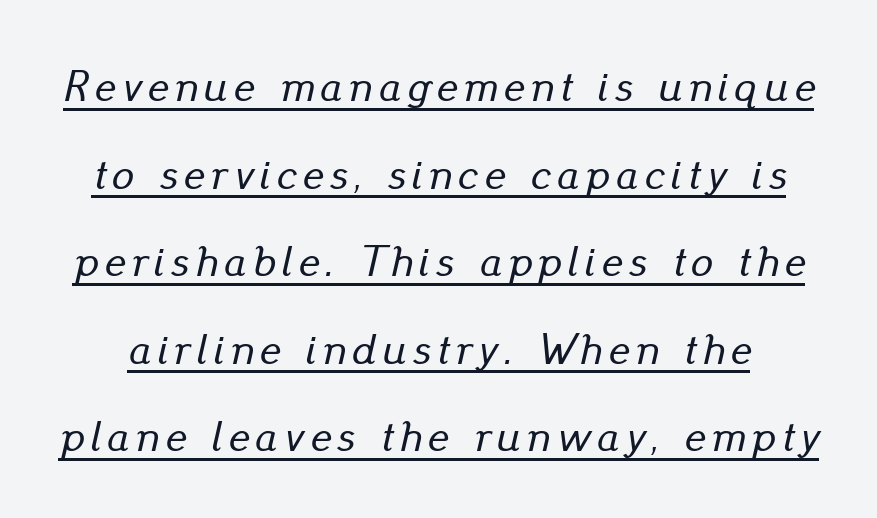
Q: Is the text italic (slanted)? A: Yes, it leans right by about 13 degrees.
Q: Is the text underlined? A: Yes.
Q: Is the spacing between lines tight, normal or loose? A: Loose.
Q: Width (condensed, normal, or wide)? A: Normal.
Q: Stroke contrast? A: Low.
Q: x-height? A: Small.
Q: Monospaced? A: No.
